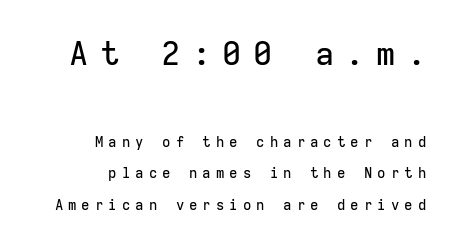
The image shows 32 px sans-serif type, upright, monospaced; set right-aligned, loose line spacing (2.28x), unusually wide letter spacing (+0.36 em), not underlined; the first (top) block is 2.29x larger; low stroke contrast and a medium x-height.
